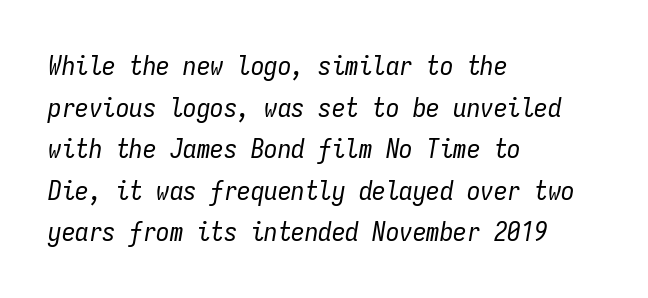
The image shows 27 px text type, italic (leaning right); set left-aligned, normal line spacing (1.54x), normal letter spacing, not underlined.
